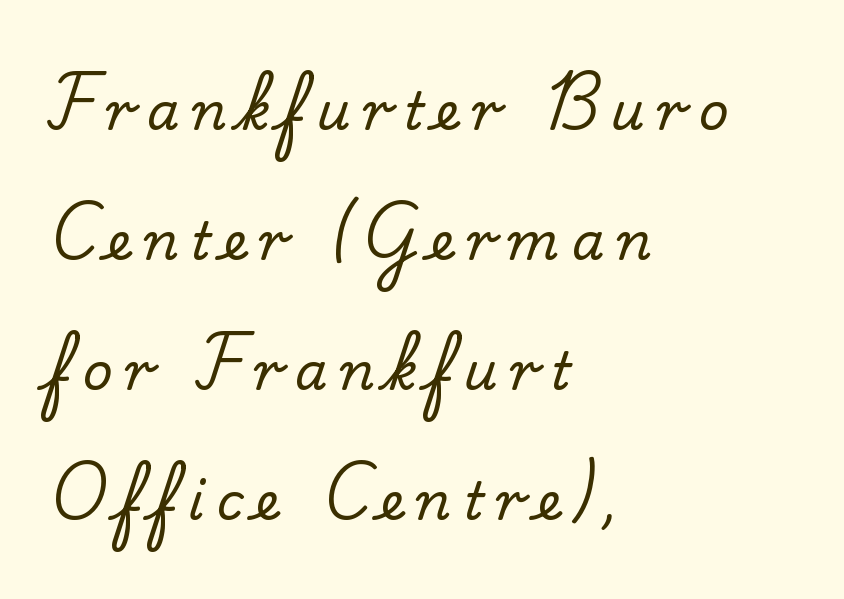
Do the characters align in a grid? No, the font is proportional. Type without underlining. These lines are composed in type with serifs. The rag falls on the right side of this text block.
